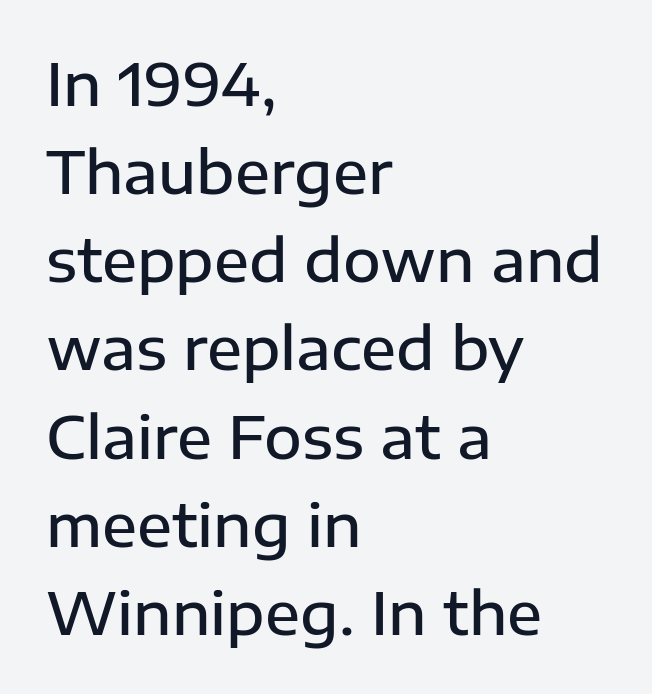
{"serif": "no", "italic": "no", "bold": "semi", "weight": "semibold", "width": "normal", "stroke_contrast": "low", "x_height": "medium", "monospaced": "no", "underline": "no", "align": "left", "line_spacing": "normal", "line_spacing_ratio": 1.52, "letter_spacing": "normal", "letter_spacing_em": 0.0, "glyph_px": 58}
